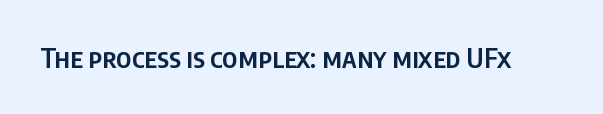
{"italic": "no", "bold": "semi", "underline": "no", "letter_spacing": "normal", "letter_spacing_em": 0.0, "glyph_px": 27}
